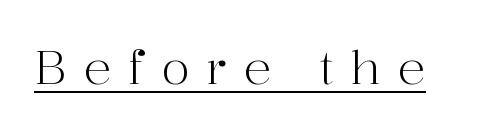
Q: Is the text bold? A: No.
Q: Is the text italic (slanted)? A: No, it is upright.
Q: Is the typeface a serif or a sans-serif typeface? A: Serif.
Q: Is the text underlined? A: Yes.
Q: Is the spacing between letters normal or unusually wide? A: Unusually wide.
Q: Width (condensed, normal, or wide)? A: Normal.
Q: Stroke contrast? A: High.
Q: x-height? A: Medium.
Q: Monospaced? A: No.
